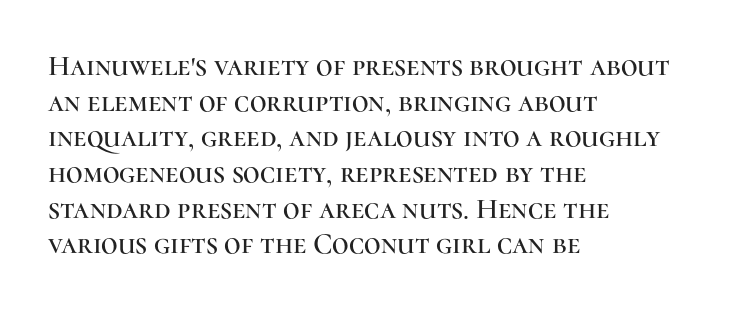
Q: Is the text italic (slanted)? A: No, it is upright.
Q: Is the typeface a serif or a sans-serif typeface? A: Serif.
Q: Is the text underlined? A: No.
Q: How is the paragraph aligned? A: Left-aligned.
Q: Is the spacing between letters normal or unusually wide? A: Normal.
Q: Width (condensed, normal, or wide)? A: Normal.
Q: Stroke contrast? A: High.
Q: x-height? A: Medium.
Q: Monospaced? A: No.
